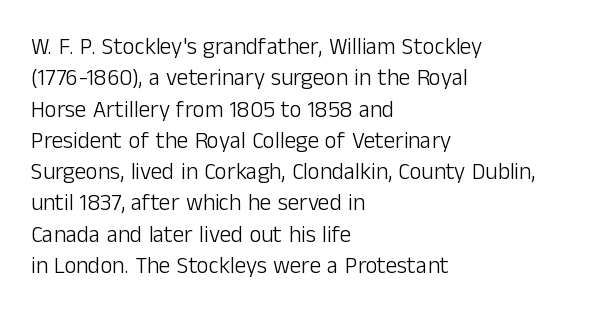
One glance says typical: line gaps are just what's usual. What stands out about the letter spacing? Nothing — it is the standard amount. This reads as an unemphasized weight, regular at the heaviest. The text block is weighted toward the left margin, trailing off unevenly rightward. Descender tails drop into unmarked territory. The specimen reads as upright at a glance.
